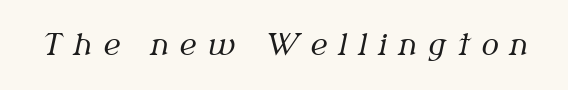
{"serif": "yes", "italic": "yes", "lean": "right", "slant_degrees": 12, "bold": "no", "weight": "regular", "width": "normal", "stroke_contrast": "medium", "x_height": "medium", "monospaced": "no", "underline": "no", "letter_spacing": "wide", "letter_spacing_em": 0.39, "glyph_px": 29}
